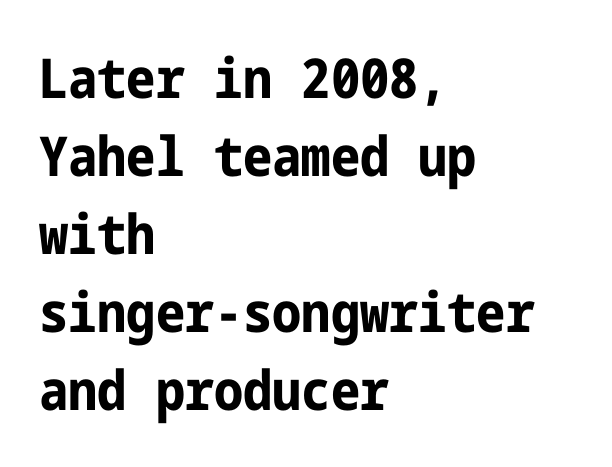
Q: Is the text bold? A: Yes.
Q: Is the text italic (slanted)? A: No, it is upright.
Q: Is the typeface a serif or a sans-serif typeface? A: Sans-serif.
Q: Is the text underlined? A: No.
Q: How is the paragraph aligned? A: Left-aligned.
Q: Is the spacing between letters normal or unusually wide? A: Normal.
Q: Is the spacing between lines tight, normal or loose? A: Normal.
Q: Width (condensed, normal, or wide)? A: Condensed.
Q: Stroke contrast? A: Low.
Q: x-height? A: Medium.
